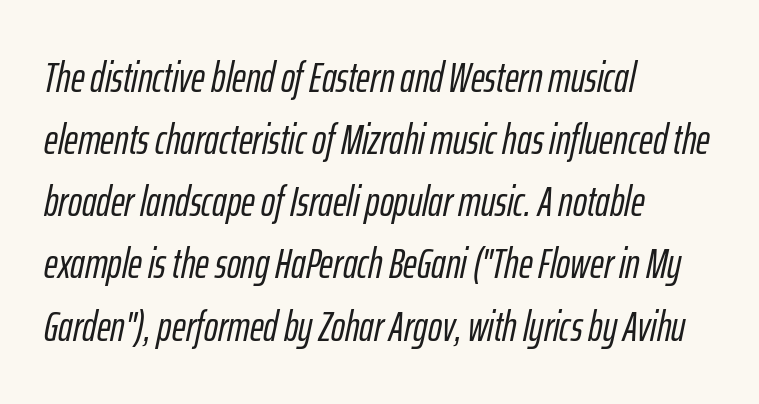
The image shows 42 px condensed type, italic (leaning right); set left-aligned, normal line spacing (1.48x), normal letter spacing, not underlined; low stroke contrast and a medium x-height.
